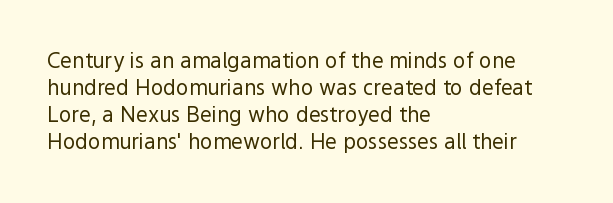
Q: Is the text bold? A: No.
Q: Is the text italic (slanted)? A: No, it is upright.
Q: Is the text underlined? A: No.
Q: How is the paragraph aligned? A: Left-aligned.
Q: Is the spacing between letters normal or unusually wide? A: Normal.
Q: Is the spacing between lines tight, normal or loose? A: Normal.
